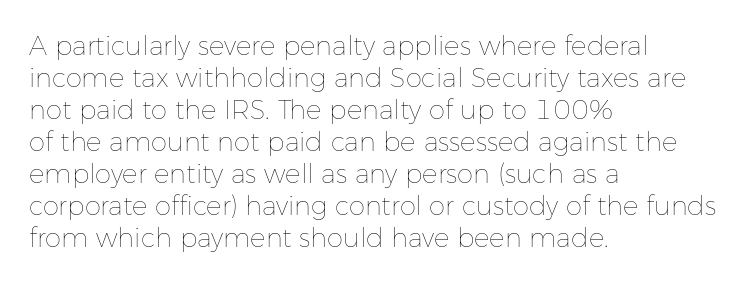
Q: Is the text bold? A: No.
Q: Is the text italic (slanted)? A: No, it is upright.
Q: Is the text underlined? A: No.
Q: How is the paragraph aligned? A: Left-aligned.
Q: Is the spacing between letters normal or unusually wide? A: Normal.
